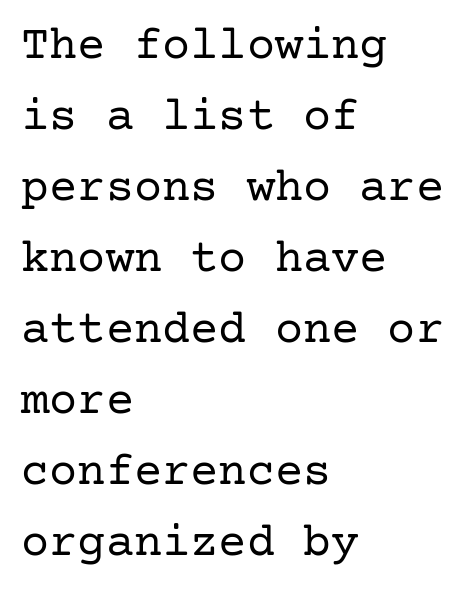
The characters are drawn with everyday or finer stroke widths. In terms of letterform style, serifs are clearly present. Typeset ragged right — the left edge is the straight one. Does the lettering tilt? It doesn't — this is upright. Leading matches the norm, producing a regular column.
